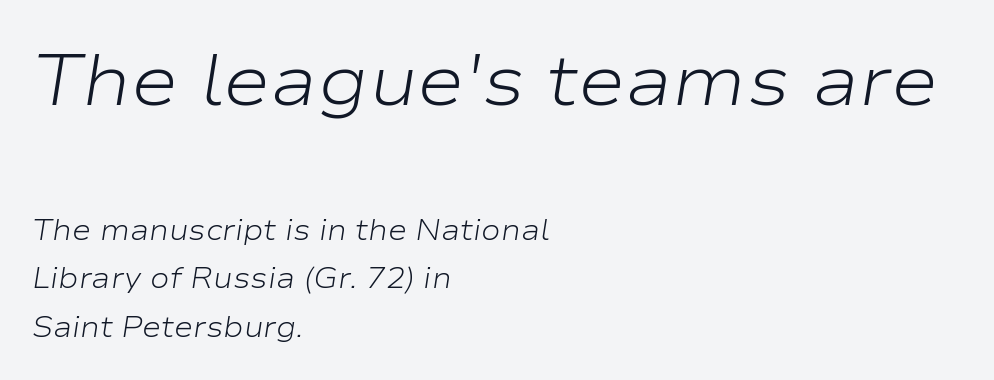
{"italic": "yes", "lean": "right", "slant_degrees": 9, "bold": "no", "weight": "light", "width": "wide", "stroke_contrast": "low", "x_height": "medium", "monospaced": "no", "underline": "no", "align": "left", "line_spacing": "normal", "line_spacing_ratio": 1.67, "letter_spacing": "normal", "letter_spacing_em": 0.0, "larger_block": "first", "size_ratio": 2.48, "glyph_px": 72}
